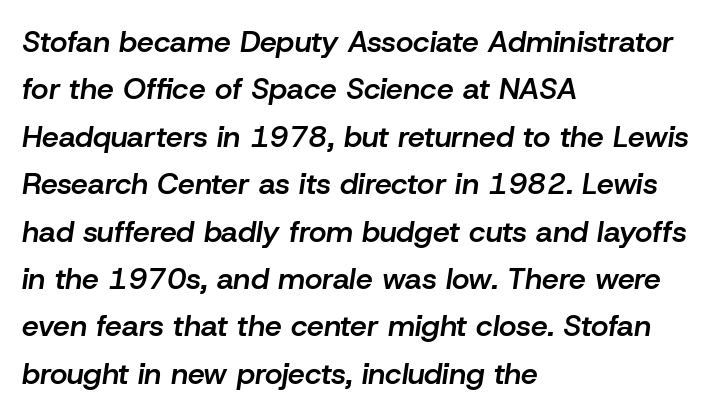
{"italic": "yes", "lean": "right", "slant_degrees": 8, "bold": "semi", "weight": "semibold", "width": "normal", "stroke_contrast": "low", "x_height": "medium", "monospaced": "no", "underline": "no", "align": "left", "line_spacing": "normal", "line_spacing_ratio": 1.58, "letter_spacing": "normal", "letter_spacing_em": 0.0, "glyph_px": 30}
